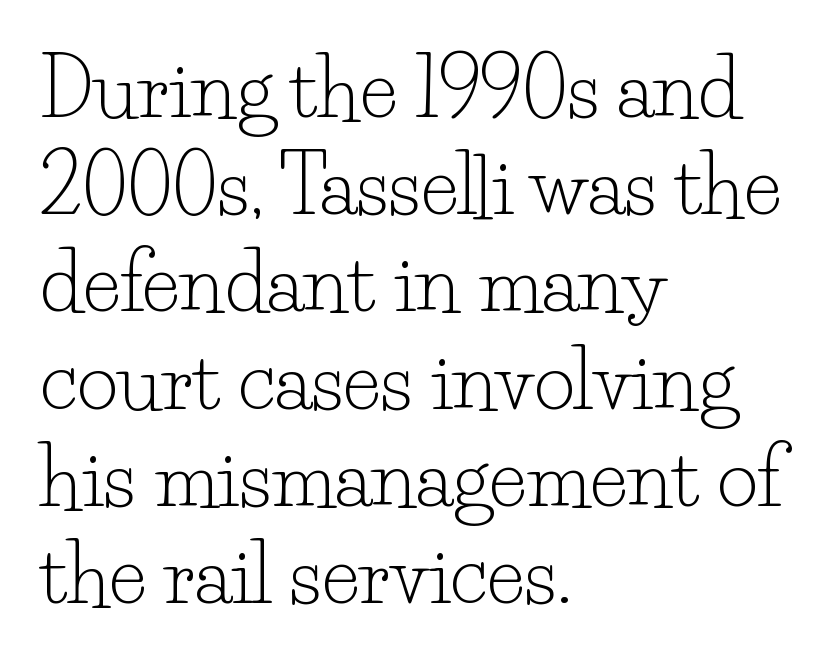
Q: Is the text bold? A: No.
Q: Is the text italic (slanted)? A: No, it is upright.
Q: Is the typeface a serif or a sans-serif typeface? A: Serif.
Q: Is the text underlined? A: No.
Q: How is the paragraph aligned? A: Left-aligned.
Q: Is the spacing between letters normal or unusually wide? A: Normal.
Q: Width (condensed, normal, or wide)? A: Normal.
Q: Stroke contrast? A: Low.
Q: x-height? A: Small.
Q: Monospaced? A: No.
